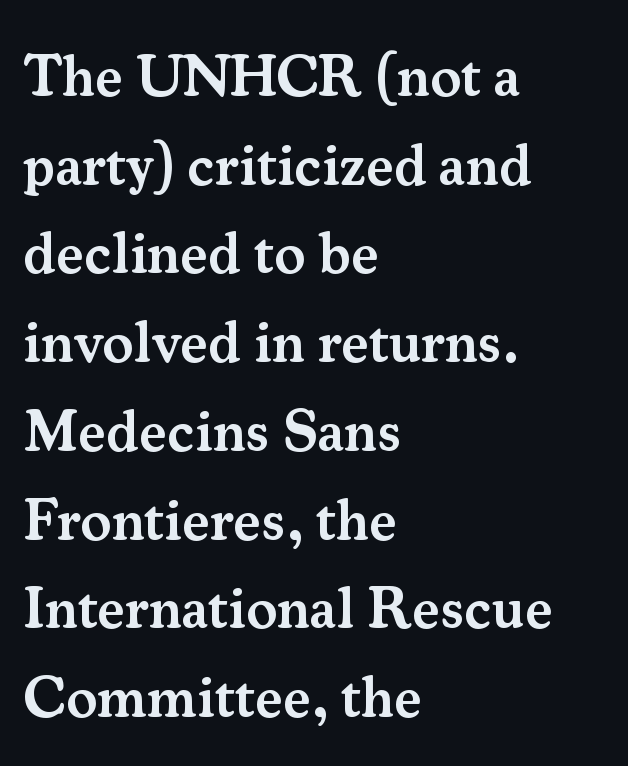
Q: Is the text bold? A: Semi-bold.
Q: Is the text italic (slanted)? A: No, it is upright.
Q: Is the typeface a serif or a sans-serif typeface? A: Serif.
Q: Is the text underlined? A: No.
Q: How is the paragraph aligned? A: Left-aligned.
Q: Is the spacing between letters normal or unusually wide? A: Normal.
Q: Is the spacing between lines tight, normal or loose? A: Normal.
Q: Width (condensed, normal, or wide)? A: Normal.
Q: Stroke contrast? A: Medium.
Q: x-height? A: Small.
Q: Monospaced? A: No.
